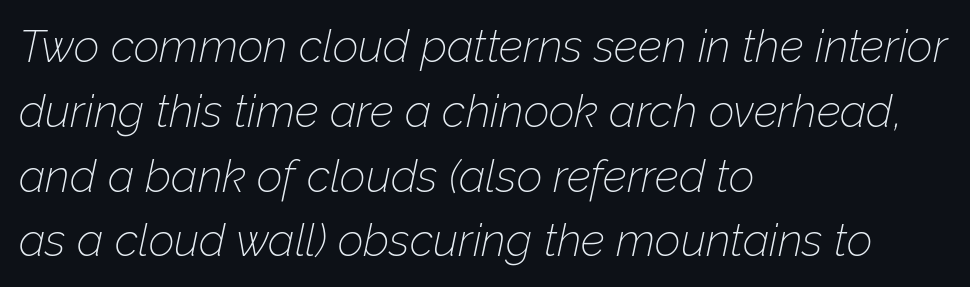
Nothing unusual about the tracking: characters are spaced as the font intends. The lines in this sample share a left origin and differ only in where they stop. A light-to-regular cut is what we see here. Quick note: italic.
